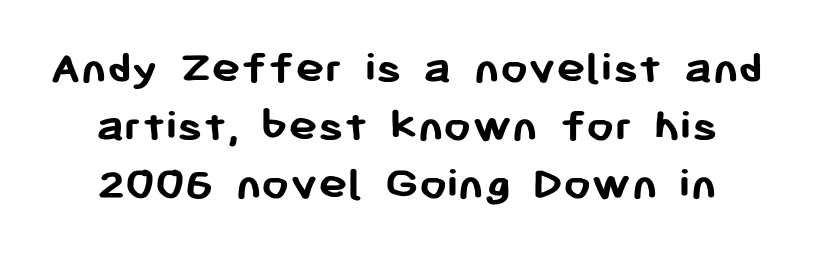
Q: Is the text bold? A: Yes.
Q: Is the text italic (slanted)? A: No, it is upright.
Q: Is the typeface a serif or a sans-serif typeface? A: Sans-serif.
Q: Is the text underlined? A: No.
Q: Is the spacing between letters normal or unusually wide? A: Normal.
Q: Width (condensed, normal, or wide)? A: Normal.
Q: Stroke contrast? A: Low.
Q: x-height? A: Medium.
Q: Monospaced? A: No.
